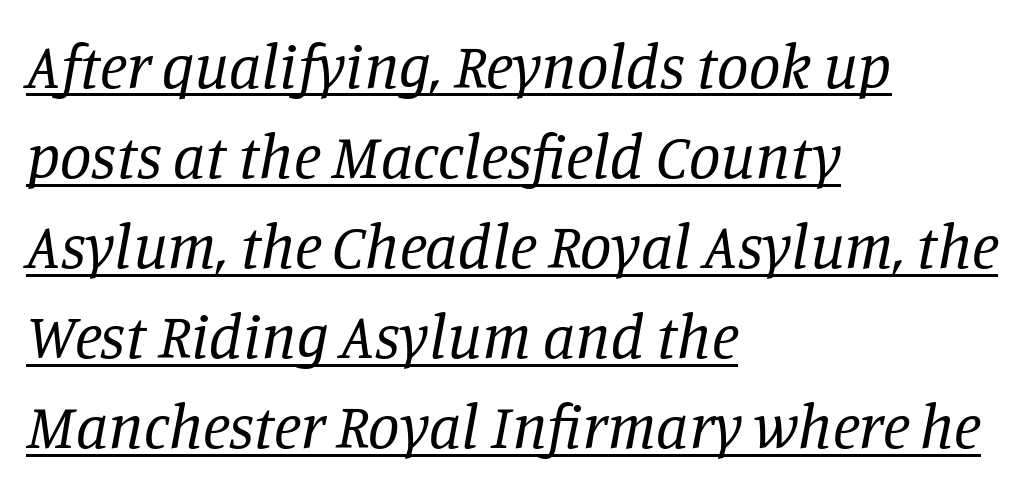
The image shows 63 px regular-weight serif type, italic (leaning right); set left-aligned, normal line spacing (1.43x), normal letter spacing, underlined; low stroke contrast and a large x-height.
